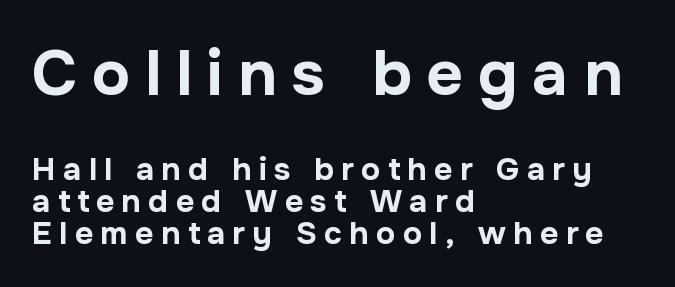
The image shows 64 px bold sans-serif type, upright; set left-aligned, tight line spacing (1.01x), unusually wide letter spacing (+0.23 em), not underlined; the first (top) block is 2.0x larger; low stroke contrast and a medium x-height.
